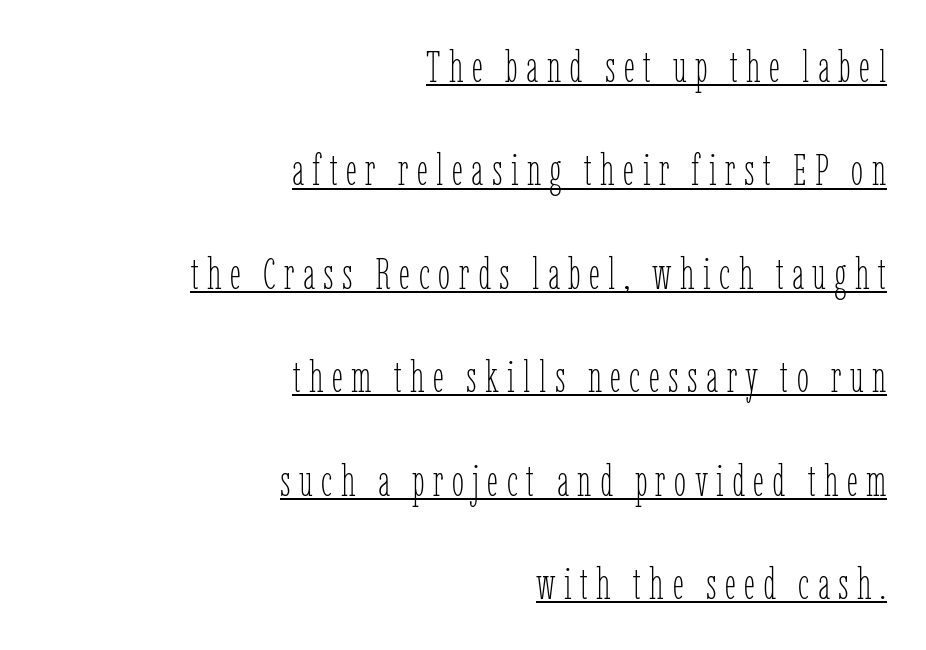
The image shows 44 px thin, condensed type, upright; set right-aligned, loose line spacing (2.35x), underlined; low stroke contrast and a medium x-height.
